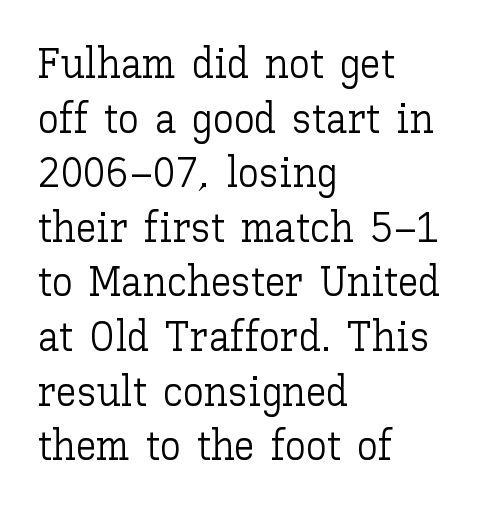
{"italic": "no", "bold": "no", "weight": "light", "width": "normal", "stroke_contrast": "low", "x_height": "medium", "monospaced": "no", "underline": "no", "align": "left", "line_spacing": "normal", "line_spacing_ratio": 1.3, "letter_spacing": "normal", "letter_spacing_em": 0.0, "glyph_px": 42}
